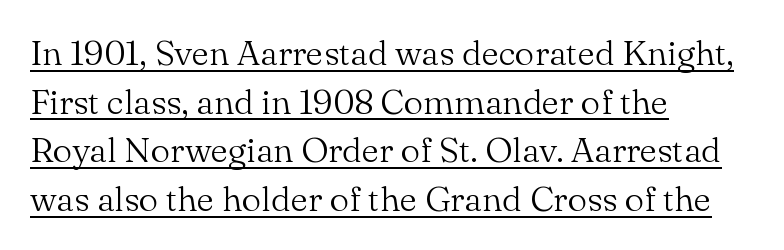
This is underlined copy, the kind a proofreader might mark for attention. Every row of glyphs begins at an identical x-position on the left. Do the letters lean? They stand straight. Stroke terminals: seriffed. A typesetter would call this proportional, since set widths differ per character. The weight tops out at a normal text grade.
